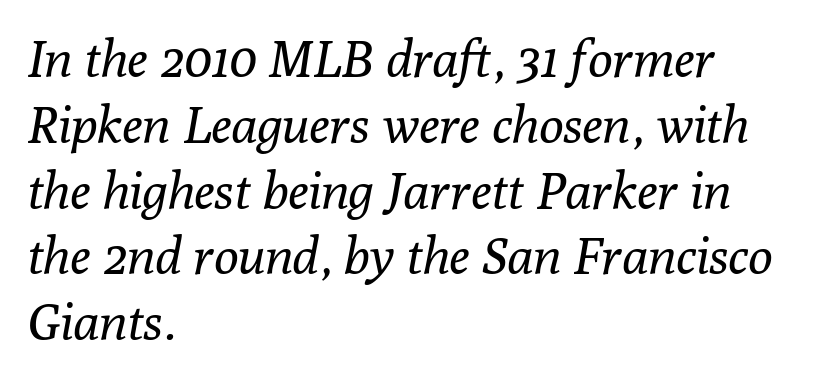
The image shows 51 px regular-weight serif type, italic (leaning right); set left-aligned, normal line spacing (1.29x), normal letter spacing, not underlined; low stroke contrast and a medium x-height.
